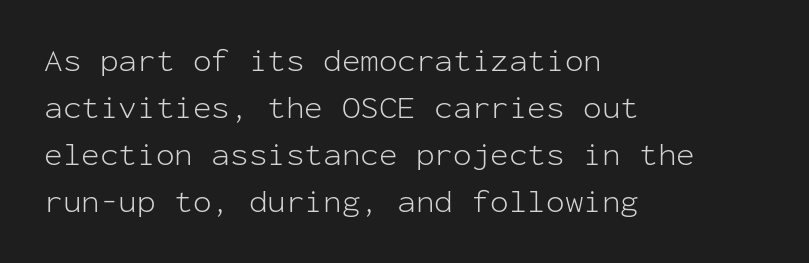
{"serif": "no", "italic": "no", "bold": "no", "weight": "light", "width": "normal", "stroke_contrast": "low", "x_height": "medium", "monospaced": "yes", "underline": "no", "align": "left", "line_spacing": "normal", "line_spacing_ratio": 1.52, "letter_spacing": "normal", "letter_spacing_em": 0.0, "glyph_px": 31}
